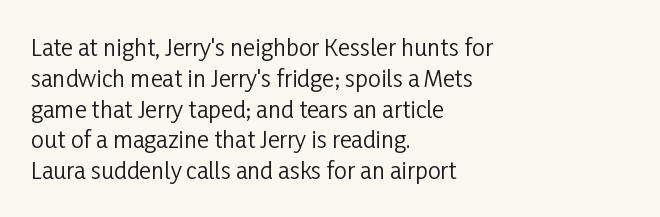
The image shows 23 px text type, upright; set left-aligned, normal line spacing (1.34x), normal letter spacing, not underlined.
